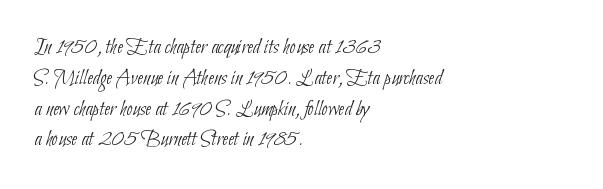
Q: Is the text bold? A: No.
Q: Is the text underlined? A: No.
Q: How is the paragraph aligned? A: Left-aligned.
Q: Is the spacing between letters normal or unusually wide? A: Normal.
Q: Is the spacing between lines tight, normal or loose? A: Normal.
